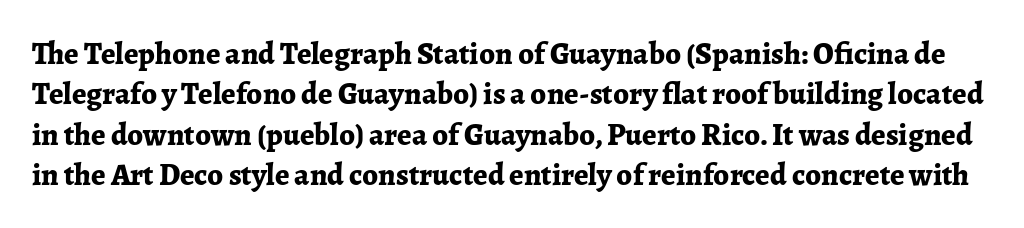
The image shows 31 px bold serif type, upright; set normal line spacing (1.3x), normal letter spacing, not underlined; low stroke contrast and a medium x-height.
